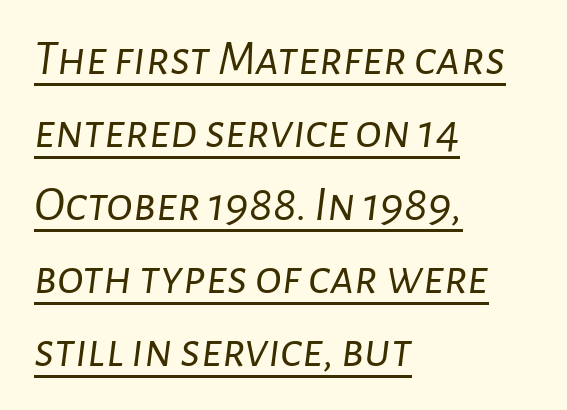
The image shows 50 px light type, italic (leaning right); set left-aligned, normal line spacing (1.46x), normal letter spacing, underlined; low stroke contrast and a medium x-height.
